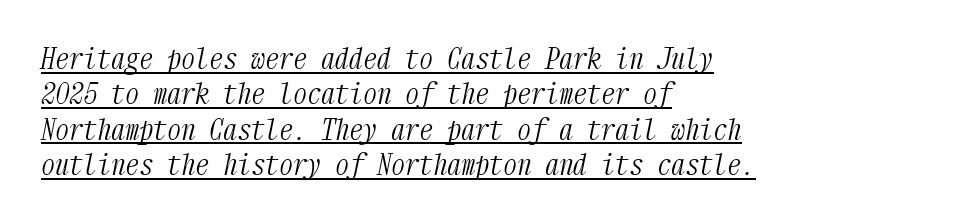
Q: Is the text bold? A: No.
Q: Is the text italic (slanted)? A: Yes, it leans right by about 12 degrees.
Q: Is the typeface a serif or a sans-serif typeface? A: Serif.
Q: Is the text underlined? A: Yes.
Q: How is the paragraph aligned? A: Left-aligned.
Q: Is the spacing between letters normal or unusually wide? A: Normal.
Q: Is the spacing between lines tight, normal or loose? A: Normal.
Q: Width (condensed, normal, or wide)? A: Condensed.
Q: Stroke contrast? A: Medium.
Q: x-height? A: Medium.
Q: Monospaced? A: Yes.
